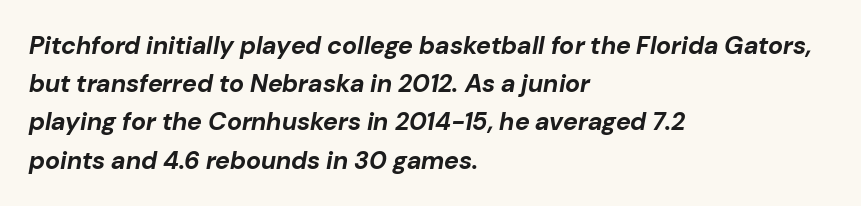
Lines of text with bare space underneath. This is heavy type, rendered in bold. The letters are slanted; this is an italic face. Students, observe: this is what conventionally led text looks like. Horizontally, the lines are justified to the leading edge only. Each word holds together tightly as a unit, with standard inter-letter gaps.
